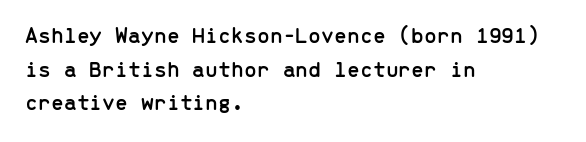
Notice how the passage keeps a crisp vertical edge on the left only. Ascenders rise straight up at ninety degrees. The passage shown is not underscored anywhere. Tracking value appears to be zero — textbook default spacing.
